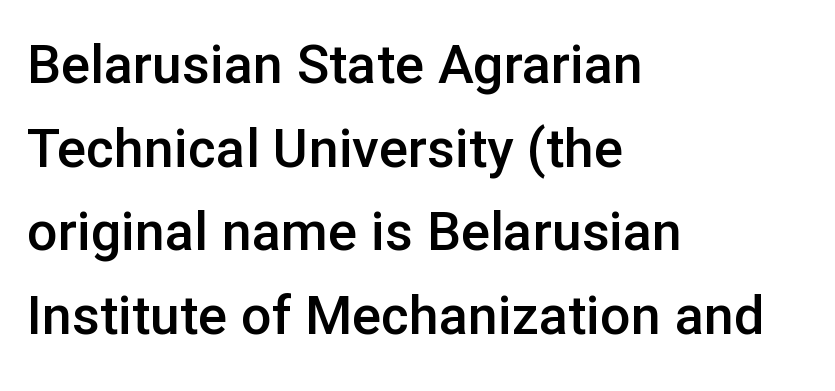
{"serif": "no", "italic": "no", "bold": "semi", "weight": "semibold", "width": "normal", "stroke_contrast": "low", "x_height": "medium", "monospaced": "no", "underline": "no", "align": "left", "line_spacing": "normal", "line_spacing_ratio": 1.55, "letter_spacing": "normal", "letter_spacing_em": 0.0, "glyph_px": 54}
